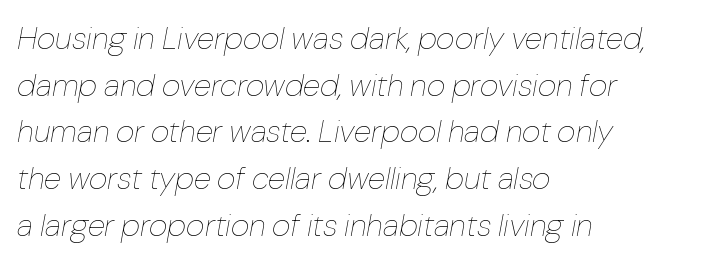
Proportional: the letters do not fall into vertical columns. Stroke mass is kept to a normal reading level or below. Students, observe: this is what conventionally led text looks like. The specimen reads as italic at a glance. Has an underline been added? It has not.
